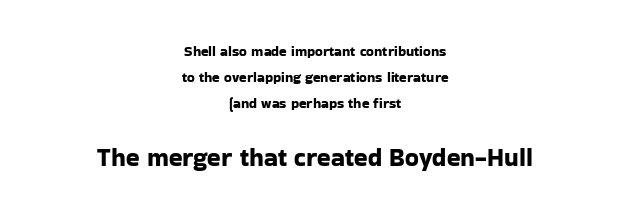
A student would notice the bottom passage is typeset larger than what precedes it. Posture: vertical. The setting favours the middle, as headings and verse often do. The glyphs are unaccompanied by any horizontal stroke below them. Tracking value appears to be zero — textbook default spacing.
